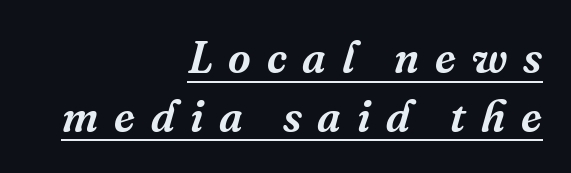
{"serif": "yes", "italic": "yes", "lean": "right", "slant_degrees": 16, "width": "normal", "stroke_contrast": "medium", "x_height": "medium", "monospaced": "no", "underline": "yes", "align": "right", "line_spacing": "normal", "line_spacing_ratio": 1.33, "letter_spacing": "wide", "letter_spacing_em": 0.36, "glyph_px": 44}
